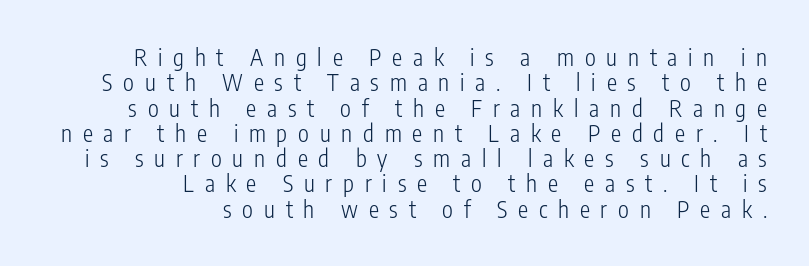
Q: Is the text bold? A: No.
Q: Is the text italic (slanted)? A: No, it is upright.
Q: Is the text underlined? A: No.
Q: How is the paragraph aligned? A: Right-aligned.
Q: Is the spacing between letters normal or unusually wide? A: Unusually wide.
Q: Is the spacing between lines tight, normal or loose? A: Tight.
